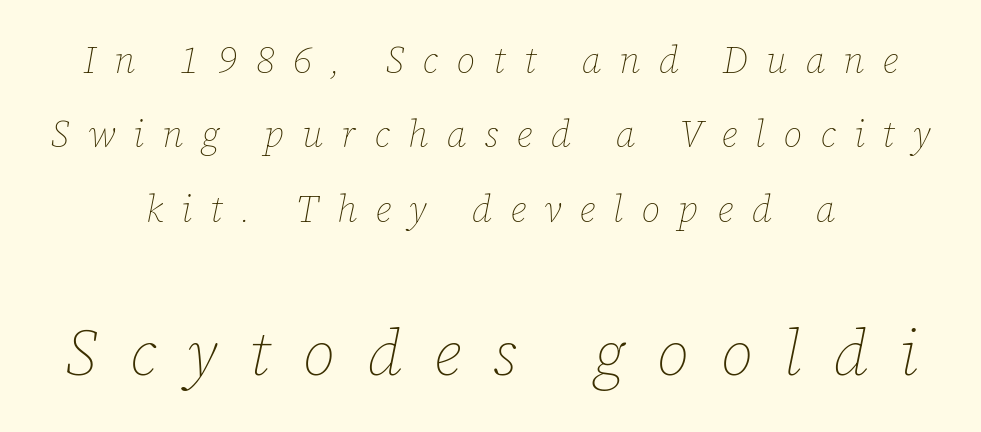
How would I describe the line gaps? Wide and relaxed. You could not count columns in this text — the font is proportionally spaced. Every character sits at an angle, as italics do. Substantial extra tracking has been applied to these lines.
